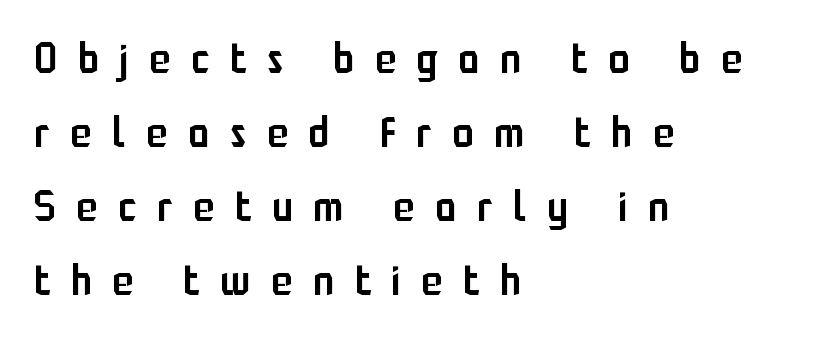
The image shows 43 px semibold, condensed sans-serif type, upright; set left-aligned, line spacing 1.72x, unusually wide letter spacing (+0.48 em), not underlined; low stroke contrast and a medium x-height.
